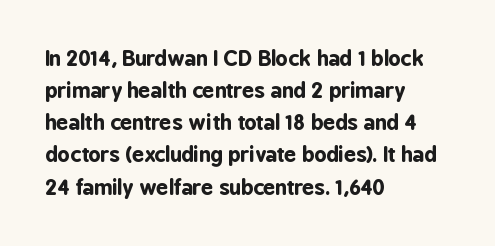
{"italic": "no", "bold": "yes", "underline": "no", "align": "left", "line_spacing": "normal", "line_spacing_ratio": 1.53, "letter_spacing": "normal", "letter_spacing_em": 0.0, "glyph_px": 21}
